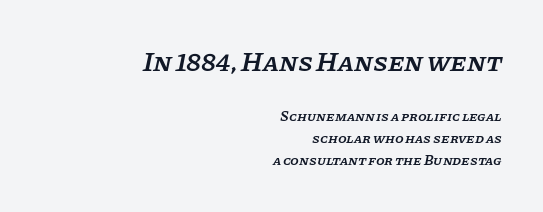
Q: Is the text bold? A: Semi-bold.
Q: Is the text italic (slanted)? A: Yes, it leans right by about 11 degrees.
Q: Is the text underlined? A: No.
Q: How is the paragraph aligned? A: Right-aligned.
Q: Is the spacing between letters normal or unusually wide? A: Normal.
Q: Is the spacing between lines tight, normal or loose? A: Normal.
Q: Which block of text is set in a larger size, the first (top) or the second (bottom)? A: The first (top) one.
